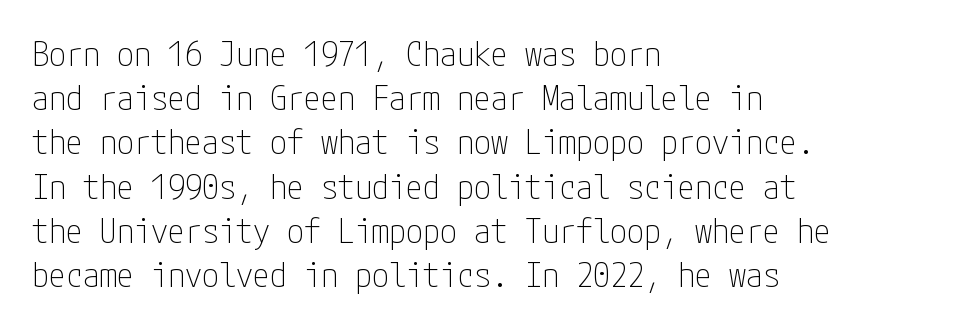
The typeface has the unassuming heft of standard copy or less. The block of text has a typical density, with ordinary space between rows. Italic? Not at all — the glyphs are vertical. These lines are set flush left with a ragged right edge.
